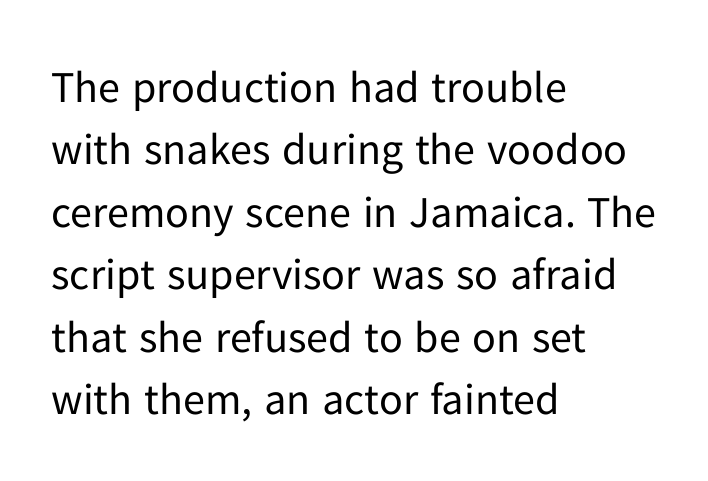
Q: Is the text bold? A: No.
Q: Is the text italic (slanted)? A: No, it is upright.
Q: Is the typeface a serif or a sans-serif typeface? A: Sans-serif.
Q: Is the text underlined? A: No.
Q: How is the paragraph aligned? A: Left-aligned.
Q: Is the spacing between letters normal or unusually wide? A: Normal.
Q: Is the spacing between lines tight, normal or loose? A: Normal.
Q: Width (condensed, normal, or wide)? A: Normal.
Q: Stroke contrast? A: Low.
Q: x-height? A: Medium.
Q: Monospaced? A: No.
